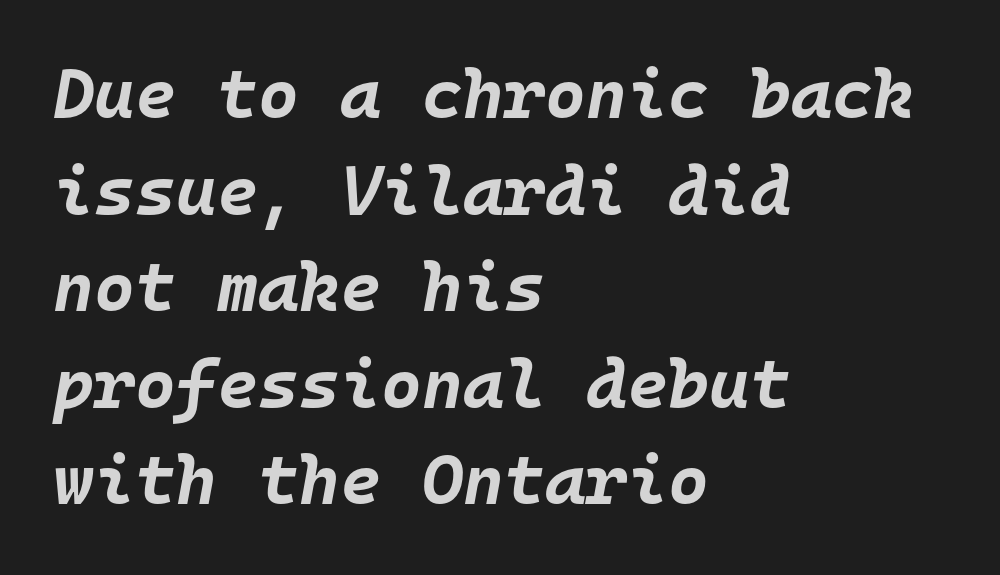
The image shows 70 px bold type, italic (leaning right), monospaced; set left-aligned, normal line spacing (1.38x), normal letter spacing, not underlined; low stroke contrast and a large x-height.
